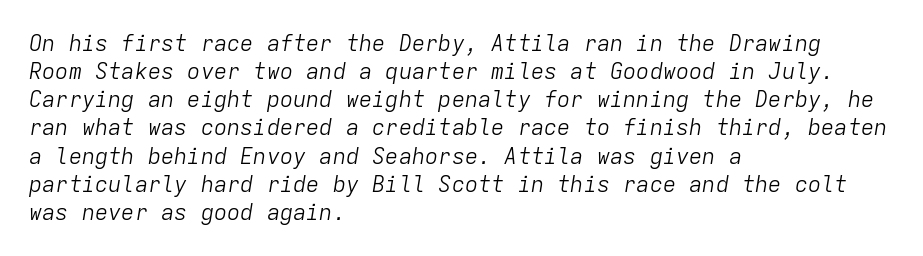
Q: Is the text bold? A: No.
Q: Is the text italic (slanted)? A: Yes, it leans right by about 9 degrees.
Q: Is the text underlined? A: No.
Q: How is the paragraph aligned? A: Left-aligned.
Q: Is the spacing between letters normal or unusually wide? A: Normal.
Q: Is the spacing between lines tight, normal or loose? A: Normal.
